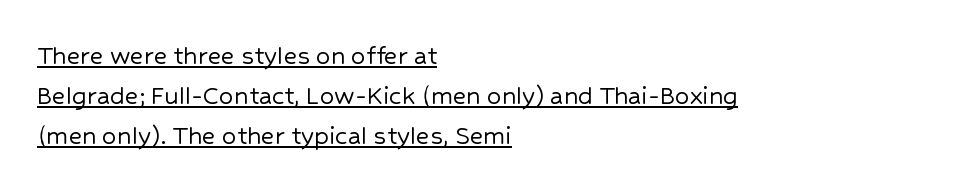
{"serif": "no", "italic": "no", "width": "normal", "stroke_contrast": "low", "x_height": "medium", "monospaced": "no", "underline": "yes", "align": "left", "line_spacing": "normal", "line_spacing_ratio": 1.38, "letter_spacing": "normal", "letter_spacing_em": 0.0, "glyph_px": 29}
